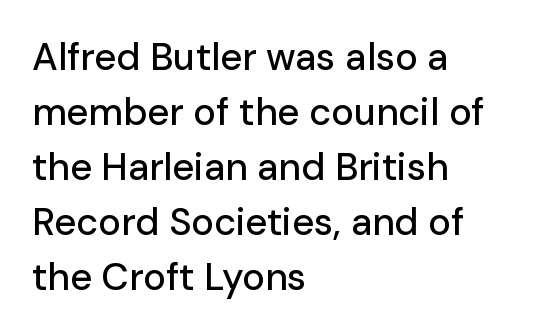
{"serif": "no", "italic": "no", "width": "normal", "stroke_contrast": "low", "x_height": "medium", "monospaced": "no", "underline": "no", "align": "left", "line_spacing": "normal", "line_spacing_ratio": 1.45, "letter_spacing": "normal", "letter_spacing_em": 0.0, "glyph_px": 38}
